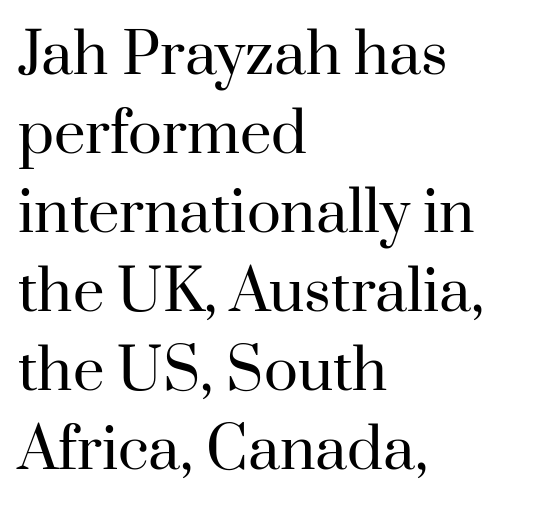
The image shows 56 px regular-weight serif type, upright; set left-aligned, normal line spacing (1.41x), normal letter spacing, not underlined; high stroke contrast and a small x-height.
